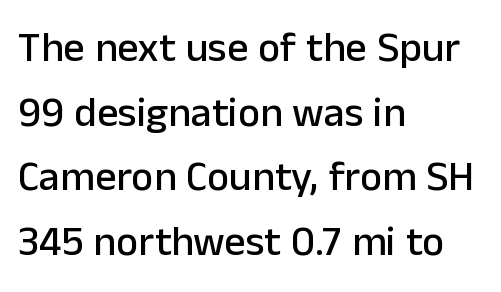
The image shows 42 px sans-serif type, upright; set left-aligned, normal line spacing (1.54x), normal letter spacing, not underlined; low stroke contrast and a medium x-height.
